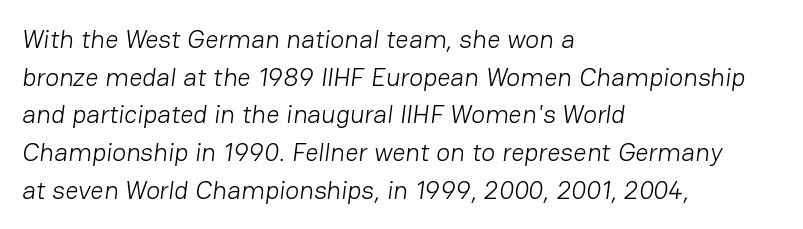
{"bold": "no", "underline": "no", "align": "left", "line_spacing": "normal", "line_spacing_ratio": 1.45, "letter_spacing": "normal", "letter_spacing_em": 0.0, "glyph_px": 26}
